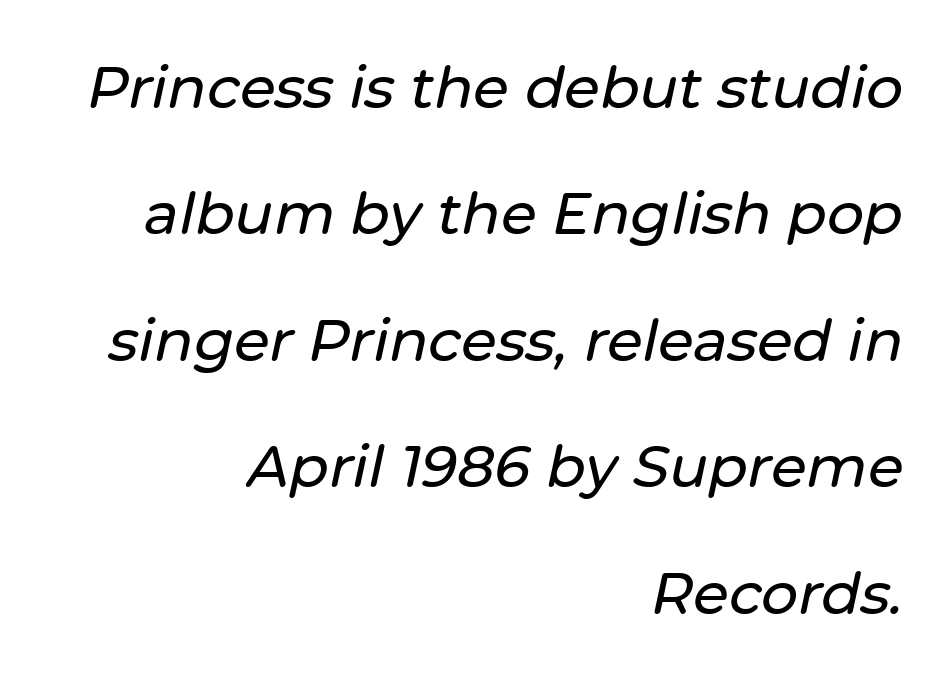
{"italic": "yes", "lean": "right", "slant_degrees": 12, "width": "normal", "stroke_contrast": "low", "x_height": "medium", "monospaced": "no", "underline": "no", "align": "right", "line_spacing": "loose", "line_spacing_ratio": 2.18, "letter_spacing": "normal", "letter_spacing_em": 0.0, "glyph_px": 58}
